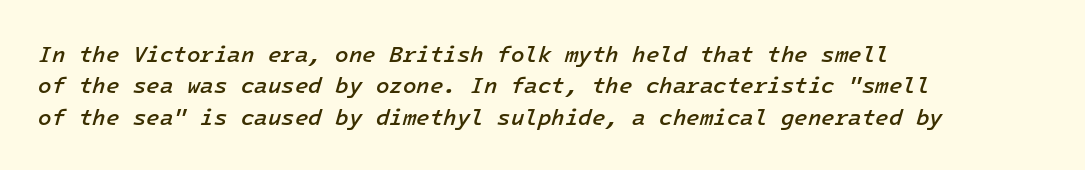
{"italic": "yes", "lean": "right", "slant_degrees": 16, "bold": "semi", "underline": "no", "align": "left", "line_spacing": "normal", "line_spacing_ratio": 1.43, "letter_spacing": "normal", "letter_spacing_em": 0.0, "glyph_px": 22}
